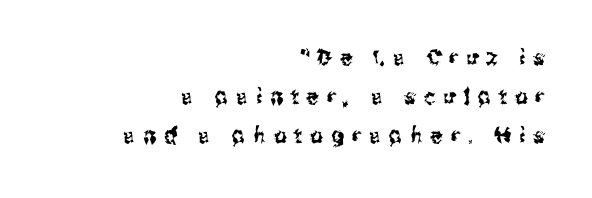
In terms of posture, this sample is upright. Words float on clear page, feet unadorned. The gaps between neighbouring characters are conspicuously large. Teacher's note: observe the even right margin — that is flush-right alignment.
